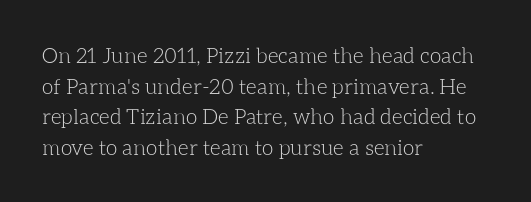
The strip under each line holds only bare page. The lines in this sample share a left origin and differ only in where they stop. The block of text has a typical density, with ordinary space between rows. A typesetter would call this zero additional tracking. Each stroke keeps to a modest, everyday thickness or less. Style check: upright.
